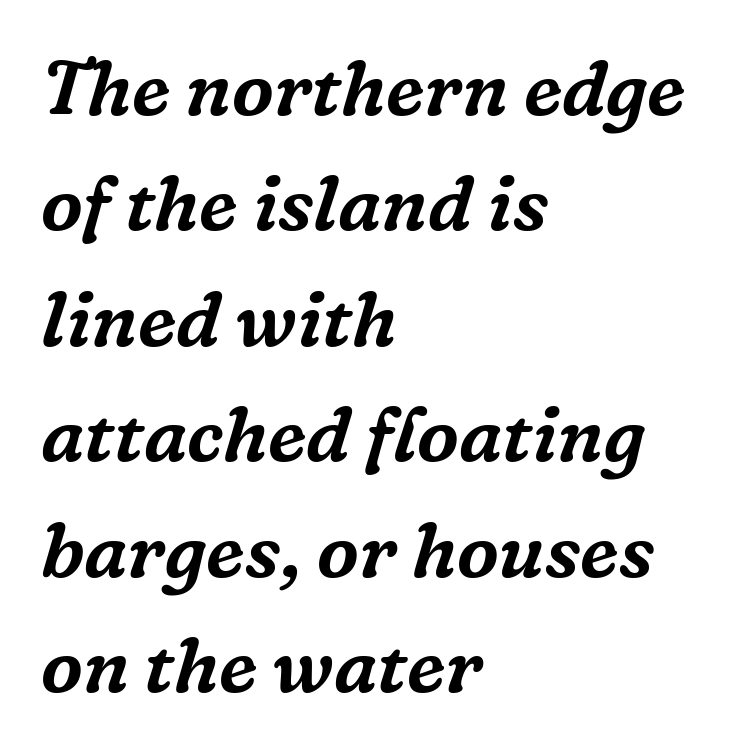
Q: Is the text italic (slanted)? A: Yes, it leans right by about 16 degrees.
Q: Is the typeface a serif or a sans-serif typeface? A: Serif.
Q: Is the text underlined? A: No.
Q: How is the paragraph aligned? A: Left-aligned.
Q: Is the spacing between letters normal or unusually wide? A: Normal.
Q: Is the spacing between lines tight, normal or loose? A: Normal.
Q: Width (condensed, normal, or wide)? A: Normal.
Q: Stroke contrast? A: Medium.
Q: x-height? A: Medium.
Q: Monospaced? A: No.
